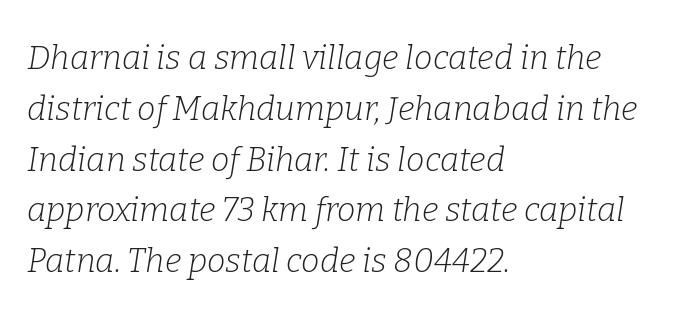
The image shows 33 px light serif type, italic (leaning right); set left-aligned, normal line spacing (1.54x), normal letter spacing, not underlined; low stroke contrast and a medium x-height.
